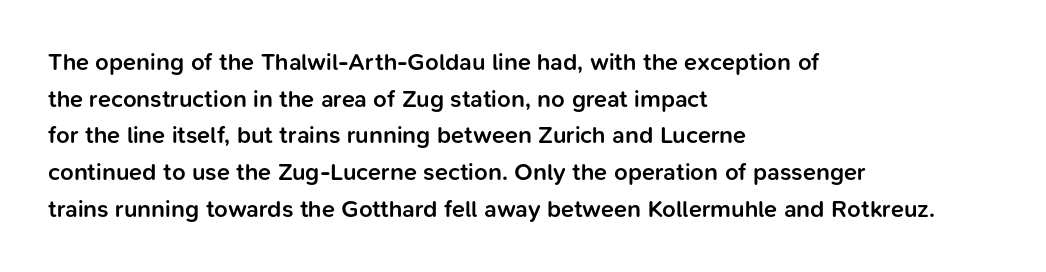
The image shows 24 px text type, upright; set left-aligned, normal line spacing (1.53x), normal letter spacing, not underlined.
